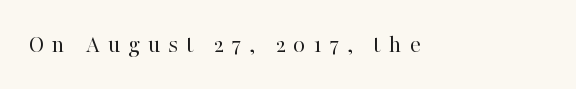
Q: Is the text bold? A: No.
Q: Is the text italic (slanted)? A: No, it is upright.
Q: Is the text underlined? A: No.
Q: Is the spacing between letters normal or unusually wide? A: Unusually wide.
